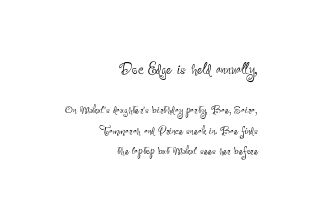
Larger block? The one above; the one below is distinctly smaller. Nothing heavy about these letters — not bold at all. One-word summary of the alignment: right.
